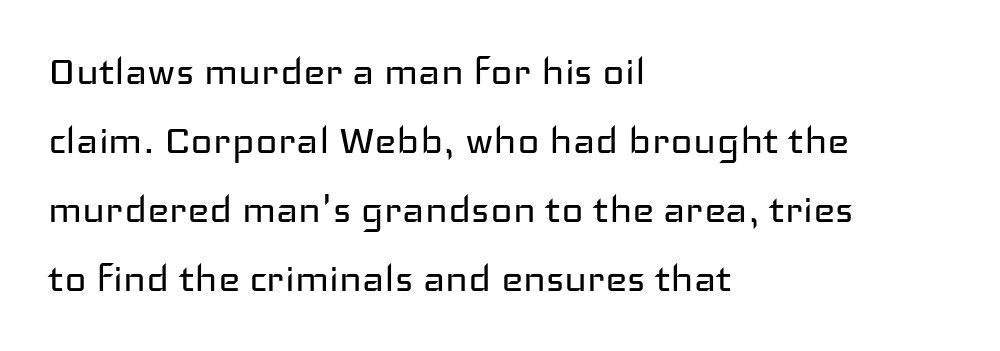
{"serif": "no", "italic": "no", "bold": "no", "weight": "regular", "width": "wide", "stroke_contrast": "low", "x_height": "medium", "monospaced": "no", "underline": "no", "align": "left", "line_spacing": "normal", "line_spacing_ratio": 1.47, "letter_spacing": "normal", "letter_spacing_em": 0.0, "glyph_px": 47}
